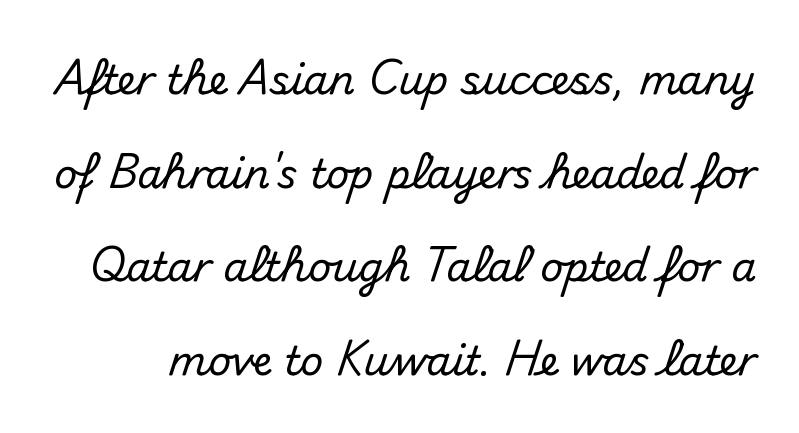
Q: Is the text italic (slanted)? A: Yes.
Q: Is the typeface a serif or a sans-serif typeface? A: Sans-serif.
Q: Is the text underlined? A: No.
Q: Is the spacing between letters normal or unusually wide? A: Normal.
Q: Is the spacing between lines tight, normal or loose? A: Loose.
Q: Width (condensed, normal, or wide)? A: Normal.
Q: Stroke contrast? A: Medium.
Q: x-height? A: Small.
Q: Monospaced? A: No.
